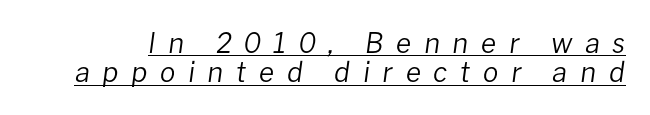
Q: Is the text bold? A: No.
Q: Is the text italic (slanted)? A: Yes, it leans right by about 8 degrees.
Q: Is the text underlined? A: Yes.
Q: Is the spacing between letters normal or unusually wide? A: Unusually wide.
Q: Is the spacing between lines tight, normal or loose? A: Tight.
Q: Width (condensed, normal, or wide)? A: Normal.
Q: Stroke contrast? A: Low.
Q: x-height? A: Medium.
Q: Monospaced? A: No.
